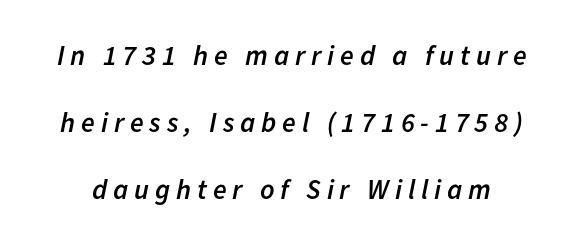
{"italic": "yes", "lean": "right", "slant_degrees": 11, "bold": "semi", "weight": "semibold", "width": "normal", "stroke_contrast": "low", "x_height": "medium", "monospaced": "no", "underline": "no", "line_spacing": "loose", "line_spacing_ratio": 2.4, "letter_spacing": "wide", "letter_spacing_em": 0.21, "glyph_px": 28}
